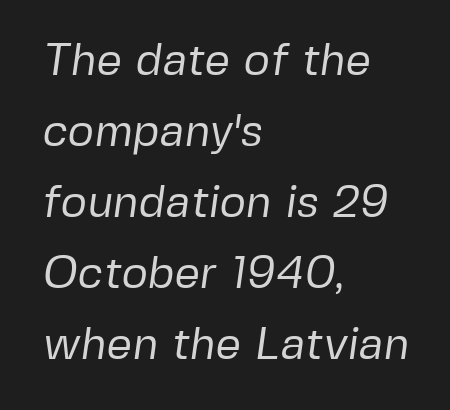
{"serif": "no", "bold": "no", "weight": "regular", "width": "normal", "stroke_contrast": "low", "x_height": "medium", "monospaced": "no", "underline": "no", "align": "left", "line_spacing": "normal", "line_spacing_ratio": 1.58, "letter_spacing": "normal", "letter_spacing_em": 0.0, "glyph_px": 45}
